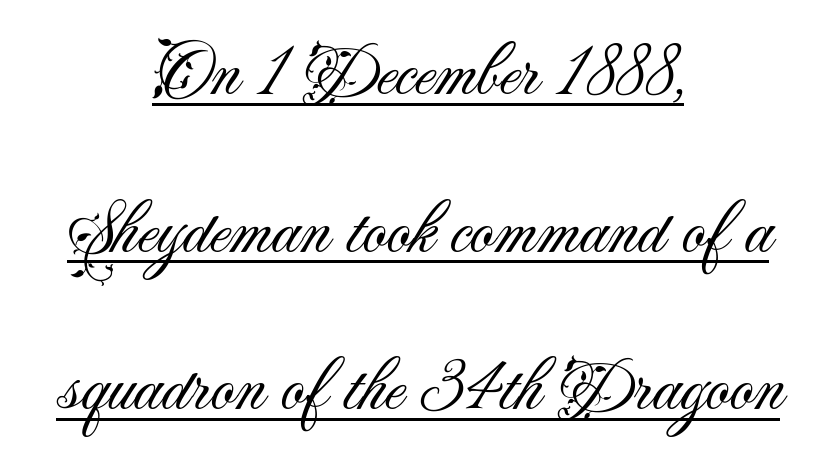
The image shows 74 px light sans-serif type; set centered, loose line spacing (2.13x), normal letter spacing, underlined; medium stroke contrast and a small x-height.
